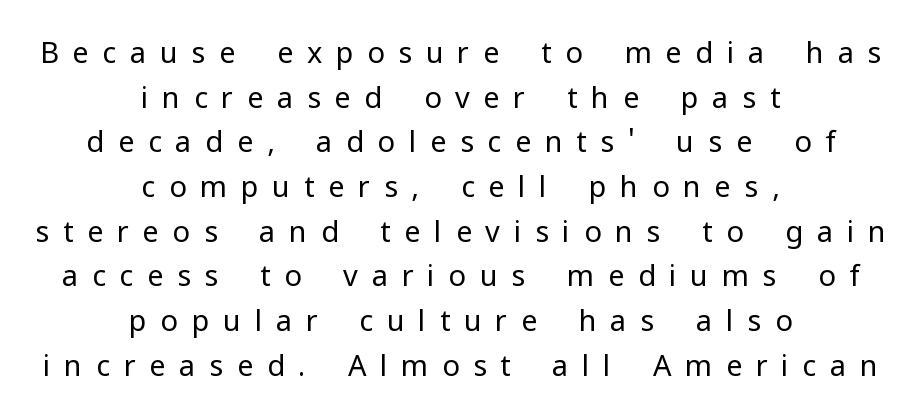
{"serif": "no", "italic": "no", "bold": "no", "weight": "regular", "width": "normal", "stroke_contrast": "low", "x_height": "medium", "monospaced": "no", "underline": "no", "align": "center", "line_spacing": "normal", "line_spacing_ratio": 1.54, "letter_spacing": "wide", "letter_spacing_em": 0.47, "glyph_px": 29}
